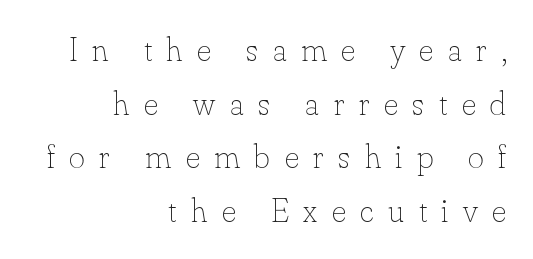
{"italic": "no", "bold": "no", "weight": "thin", "width": "normal", "stroke_contrast": "low", "x_height": "small", "monospaced": "no", "underline": "no", "align": "right", "line_spacing": "normal", "line_spacing_ratio": 1.58, "letter_spacing": "wide", "letter_spacing_em": 0.43, "glyph_px": 34}
